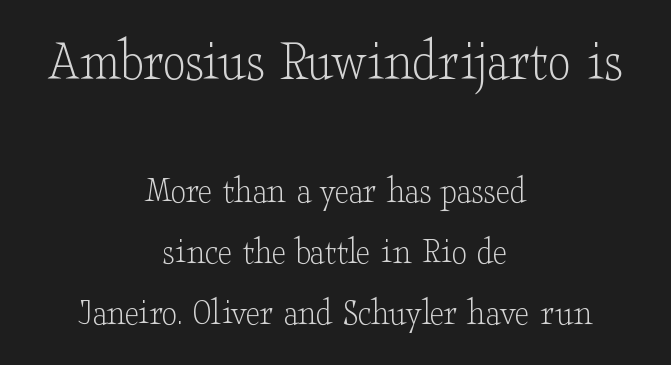
Q: Is the text bold? A: No.
Q: Is the text italic (slanted)? A: No, it is upright.
Q: Is the typeface a serif or a sans-serif typeface? A: Serif.
Q: Is the text underlined? A: No.
Q: How is the paragraph aligned? A: Centered.
Q: Is the spacing between letters normal or unusually wide? A: Normal.
Q: Is the spacing between lines tight, normal or loose? A: Normal.
Q: Which block of text is set in a larger size, the first (top) or the second (bottom)? A: The first (top) one.
Q: Width (condensed, normal, or wide)? A: Wide.
Q: Stroke contrast? A: Low.
Q: x-height? A: Small.
Q: Monospaced? A: No.
